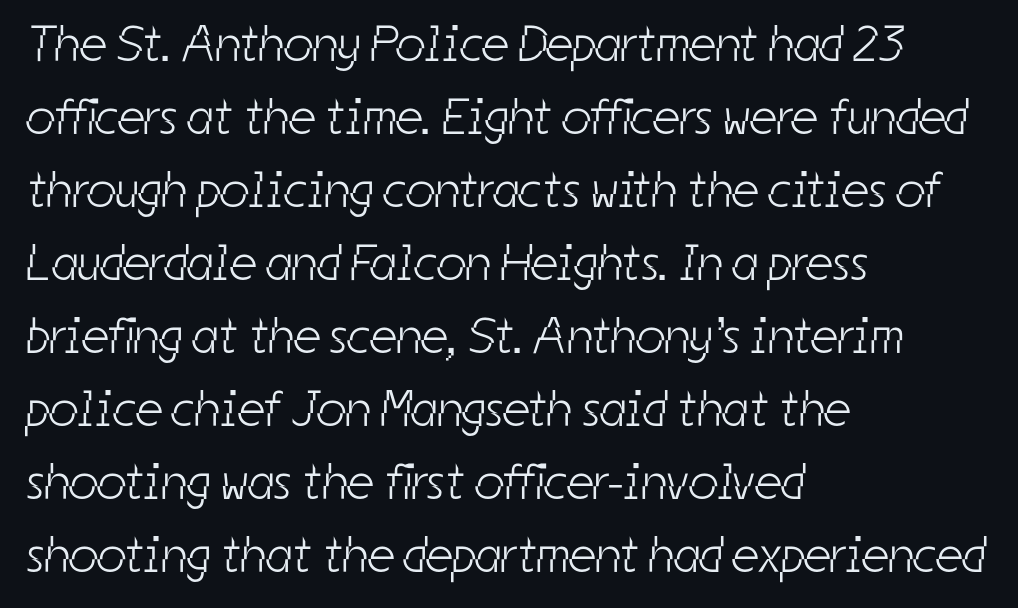
{"serif": "no", "bold": "no", "weight": "light", "width": "condensed", "stroke_contrast": "low", "x_height": "medium", "monospaced": "no", "underline": "no", "align": "left", "line_spacing": "normal", "line_spacing_ratio": 1.43, "letter_spacing": "normal", "letter_spacing_em": 0.0, "glyph_px": 51}
